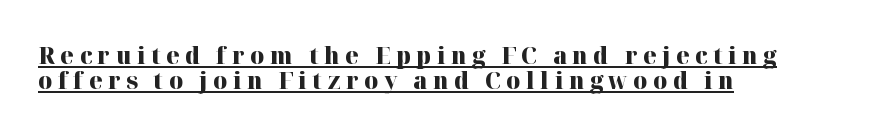
Q: Is the text bold? A: Yes.
Q: Is the text italic (slanted)? A: No, it is upright.
Q: Is the text underlined? A: Yes.
Q: How is the paragraph aligned? A: Left-aligned.
Q: Is the spacing between letters normal or unusually wide? A: Unusually wide.
Q: Is the spacing between lines tight, normal or loose? A: Tight.
